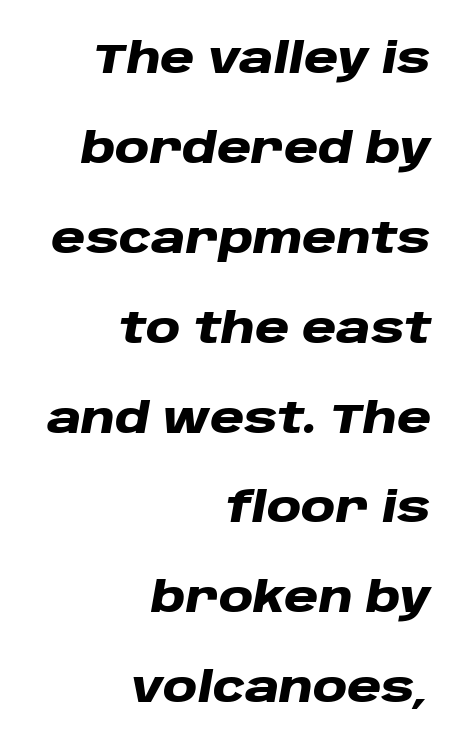
The letters advance in unequal steps, a hallmark of proportional type. Stroke thickness is high; the sample reads as a true bold. Nothing unusual about the tracking: characters are spaced as the font intends. This block would shrink considerably if given ordinary leading; it's expanded now. Rendered with sloped, italic letterforms. Which margin do the lines hug? The right one — the left edge is uneven.
